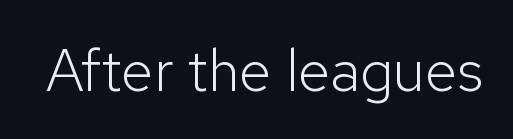
{"serif": "no", "italic": "no", "bold": "no", "weight": "light", "width": "normal", "stroke_contrast": "low", "x_height": "medium", "monospaced": "no", "underline": "no", "letter_spacing": "normal", "letter_spacing_em": 0.0, "glyph_px": 59}
